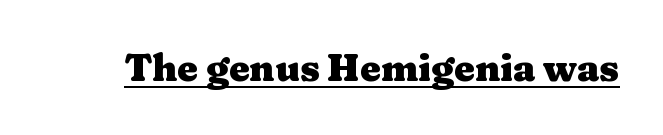
The image shows 37 px heavy, wide serif type, upright; set normal letter spacing, underlined; medium stroke contrast and a medium x-height.
